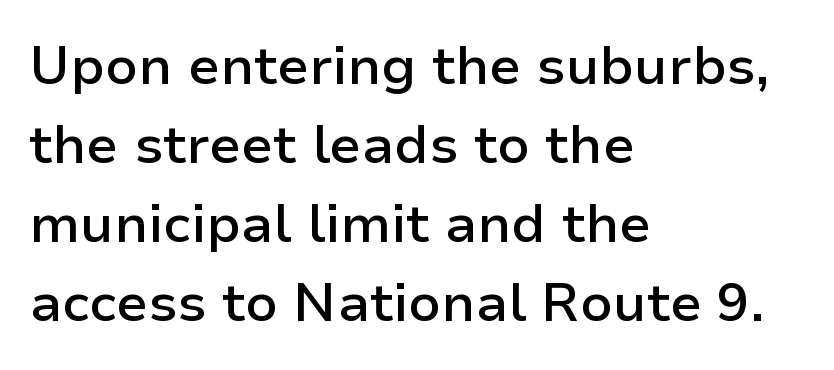
{"serif": "no", "italic": "no", "bold": "semi", "weight": "semibold", "width": "normal", "stroke_contrast": "low", "x_height": "medium", "monospaced": "no", "underline": "no", "align": "left", "line_spacing": "normal", "line_spacing_ratio": 1.46, "letter_spacing": "normal", "letter_spacing_em": 0.0, "glyph_px": 54}
